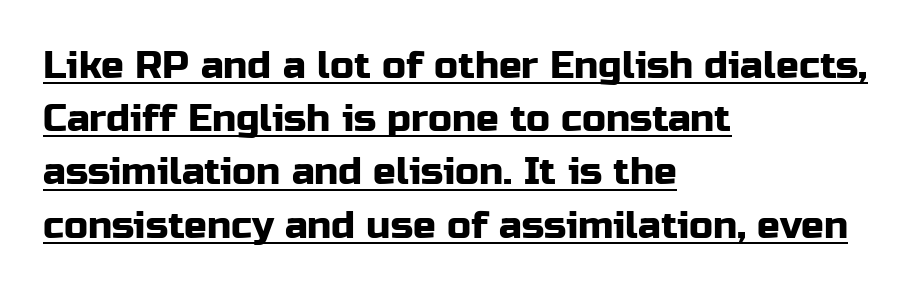
Unlike italic type, these characters show no tilt at all. Line starts are locked; line ends wander. Underline: present. Notice how descenders clear the ascenders below comfortably — that's standard leading.
